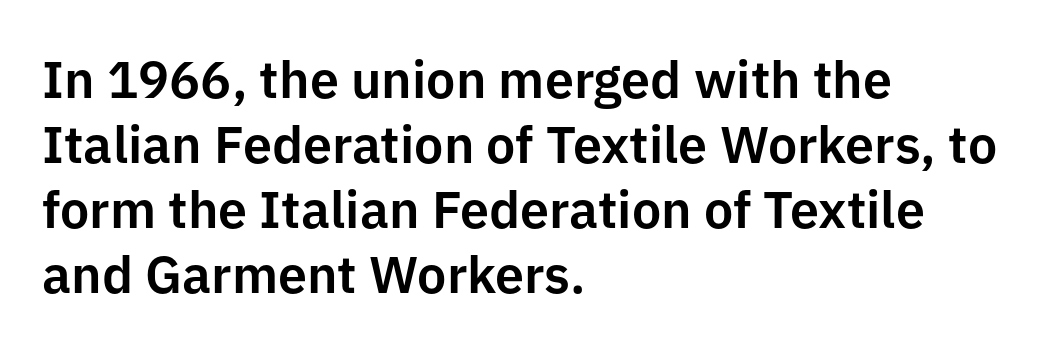
Q: Is the text italic (slanted)? A: No, it is upright.
Q: Is the typeface a serif or a sans-serif typeface? A: Sans-serif.
Q: Is the text underlined? A: No.
Q: How is the paragraph aligned? A: Left-aligned.
Q: Is the spacing between letters normal or unusually wide? A: Normal.
Q: Is the spacing between lines tight, normal or loose? A: Normal.
Q: Width (condensed, normal, or wide)? A: Normal.
Q: Stroke contrast? A: Low.
Q: x-height? A: Medium.
Q: Monospaced? A: No.
